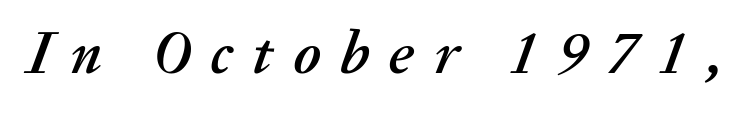
{"italic": "yes", "lean": "right", "slant_degrees": 20, "width": "normal", "stroke_contrast": "medium", "x_height": "medium", "monospaced": "no", "underline": "no", "letter_spacing": "wide", "letter_spacing_em": 0.32, "glyph_px": 61}
